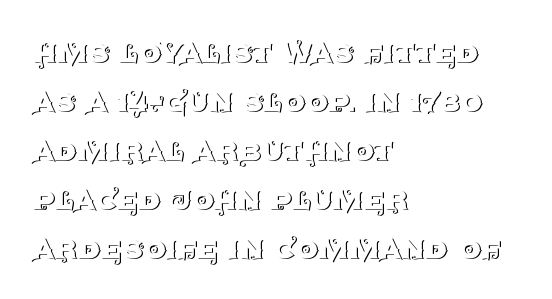
This rendering features lettering with no underline. The passage shown is not bold in any degree. Layout note: lines flush left. No italicization has been applied; the sample stays upright. You can tell from the footed stems that serif type was used. Spacing between characters is what you'd get straight out of the box.
